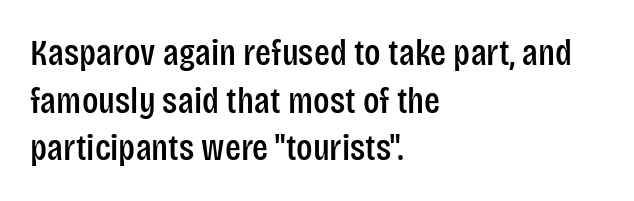
{"serif": "no", "italic": "no", "width": "condensed", "stroke_contrast": "low", "x_height": "large", "monospaced": "no", "underline": "no", "align": "left", "line_spacing": "normal", "line_spacing_ratio": 1.29, "letter_spacing": "normal", "letter_spacing_em": 0.0, "glyph_px": 37}
